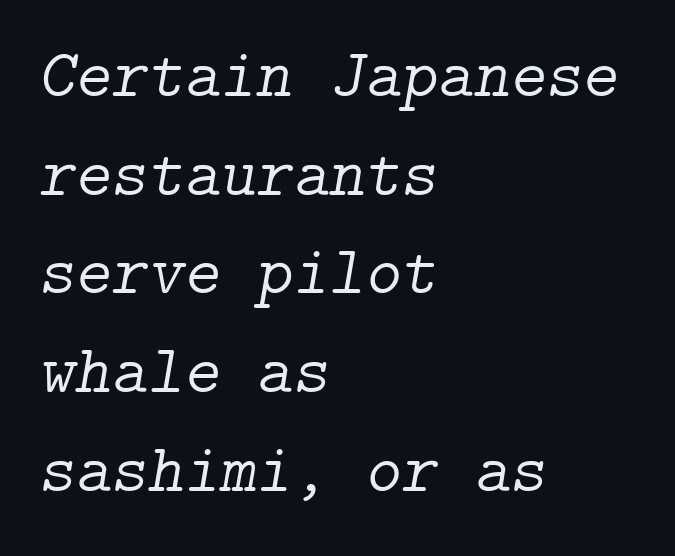
{"serif": "yes", "italic": "yes", "lean": "right", "slant_degrees": 9, "bold": "no", "weight": "light", "width": "normal", "stroke_contrast": "low", "x_height": "medium", "underline": "no", "align": "left", "line_spacing": "normal", "line_spacing_ratio": 1.43, "letter_spacing": "normal", "letter_spacing_em": 0.0, "glyph_px": 69}
